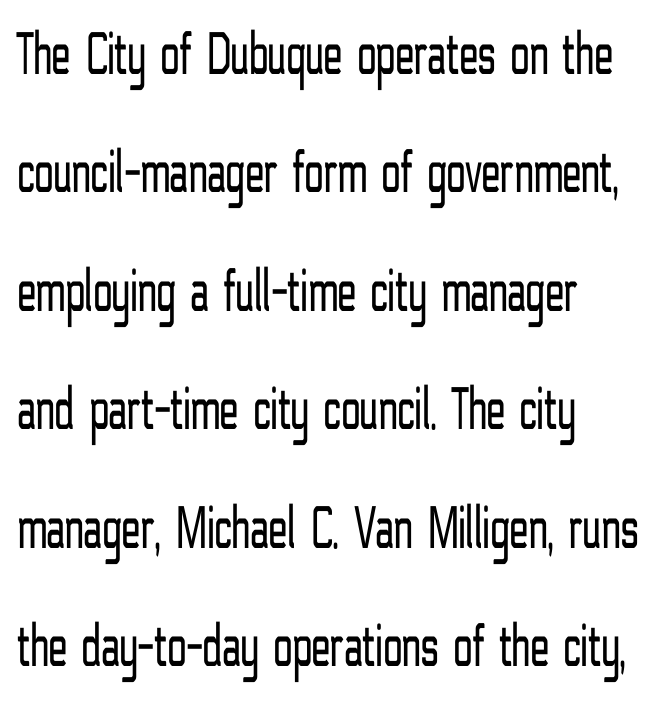
Q: Is the text bold? A: No.
Q: Is the text italic (slanted)? A: No, it is upright.
Q: Is the typeface a serif or a sans-serif typeface? A: Sans-serif.
Q: Is the text underlined? A: No.
Q: How is the paragraph aligned? A: Left-aligned.
Q: Is the spacing between letters normal or unusually wide? A: Normal.
Q: Is the spacing between lines tight, normal or loose? A: Loose.
Q: Width (condensed, normal, or wide)? A: Condensed.
Q: Stroke contrast? A: Low.
Q: x-height? A: Medium.
Q: Monospaced? A: No.
